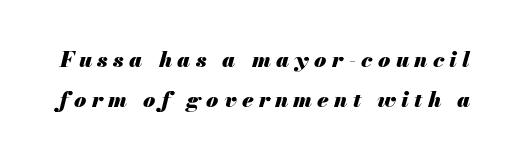
Q: Is the text bold? A: Yes.
Q: Is the text italic (slanted)? A: Yes, it leans right by about 13 degrees.
Q: Is the text underlined? A: No.
Q: Is the spacing between letters normal or unusually wide? A: Unusually wide.
